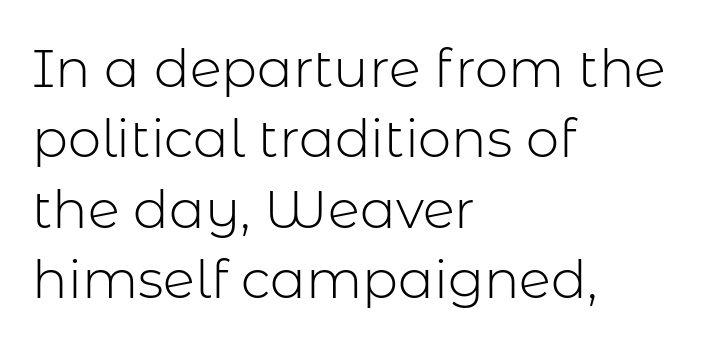
The image shows 53 px light sans-serif type, upright; set left-aligned, normal line spacing (1.33x), normal letter spacing, not underlined; low stroke contrast and a medium x-height.
